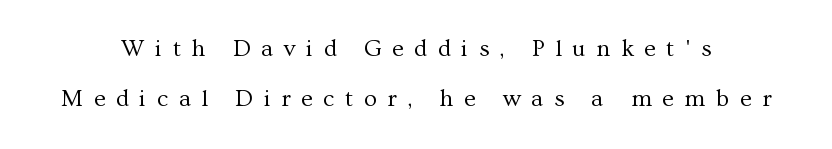
The image shows 24 px text type, upright; set loose line spacing (2.1x), unusually wide letter spacing (+0.44 em), not underlined.
